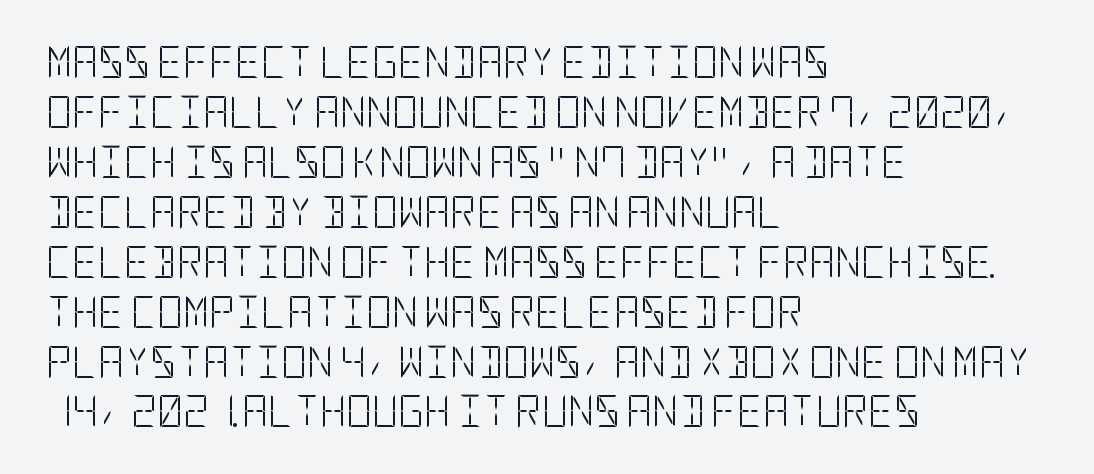
Q: Is the text bold? A: No.
Q: Is the text italic (slanted)? A: No, it is upright.
Q: Is the typeface a serif or a sans-serif typeface? A: Sans-serif.
Q: Is the text underlined? A: No.
Q: How is the paragraph aligned? A: Left-aligned.
Q: Is the spacing between letters normal or unusually wide? A: Normal.
Q: Is the spacing between lines tight, normal or loose? A: Normal.
Q: Width (condensed, normal, or wide)? A: Condensed.
Q: Stroke contrast? A: Low.
Q: x-height? A: Large.
